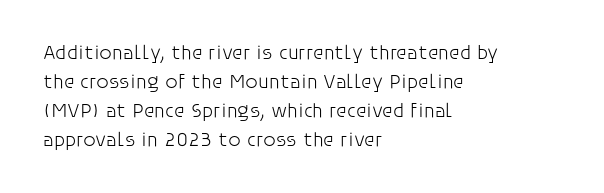
Beneath every word, the page is bare. Stems here are at most as thick as an everyday book face. When letters stand straight like this, we call the style roman or upright. This rendering leaves character spacing at its baseline value. The rendering uses a moderate line-height, typical for paragraphs.
